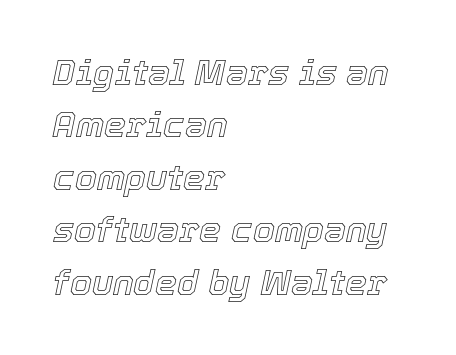
The image shows 35 px text type, italic (leaning right); set left-aligned, normal line spacing (1.5x), normal letter spacing, not underlined; a medium x-height.
